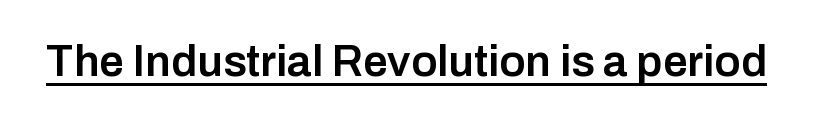
Notice how a bar underscores the lettering throughout. These lines are composed in type without serifs. Unlike italic type, these characters show no tilt at all. Bold? Not quite — semibold, heavier than regular but stopping short. The type is set solid horizontally, with unmodified tracking. The letters advance in unequal steps, a hallmark of proportional type.
